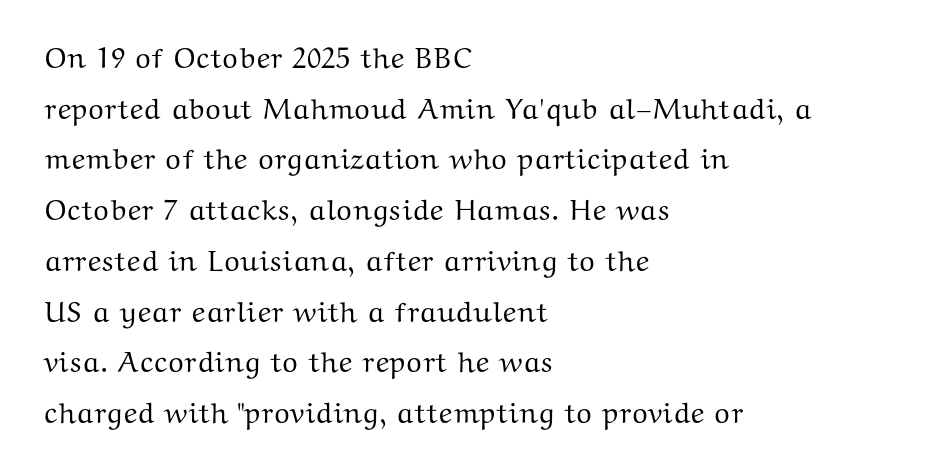
The image shows 29 px wide serif type, upright; set left-aligned, line spacing 1.75x, normal letter spacing, not underlined; medium stroke contrast and a medium x-height.
